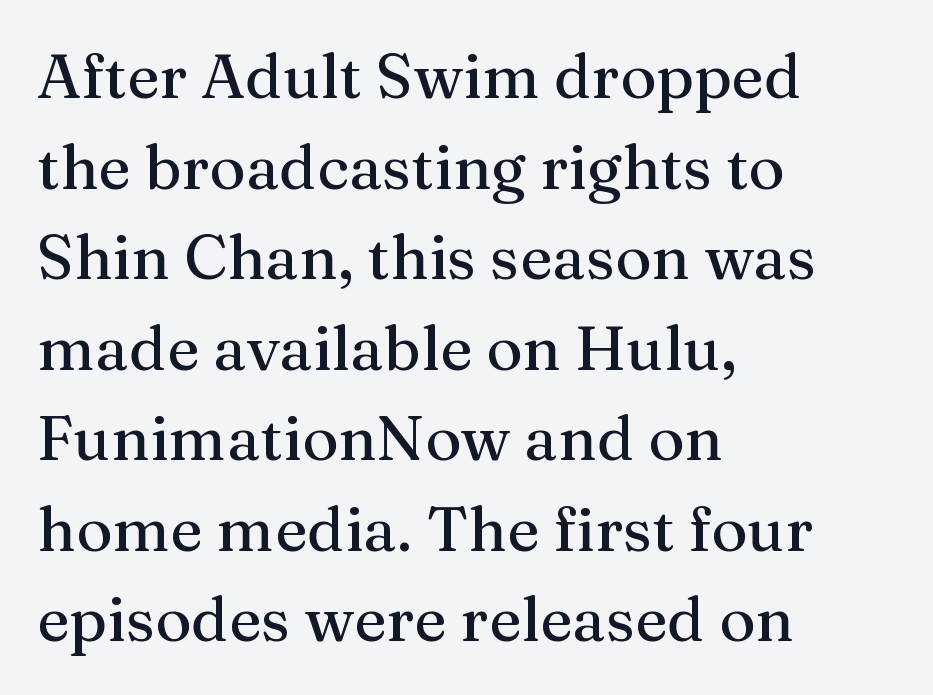
Glance below the letters and you will spot only blank space. The letters carry serifs — small finishing strokes at the ends of their stems. Does the copy run flush right? No — it runs flush left. This is roman type, the default non-slanted kind.
